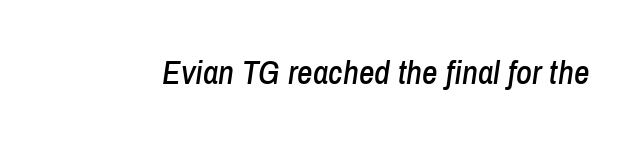
{"italic": "yes", "lean": "right", "slant_degrees": 8, "width": "condensed", "stroke_contrast": "low", "x_height": "medium", "monospaced": "no", "underline": "no", "letter_spacing": "normal", "letter_spacing_em": 0.0, "glyph_px": 34}
